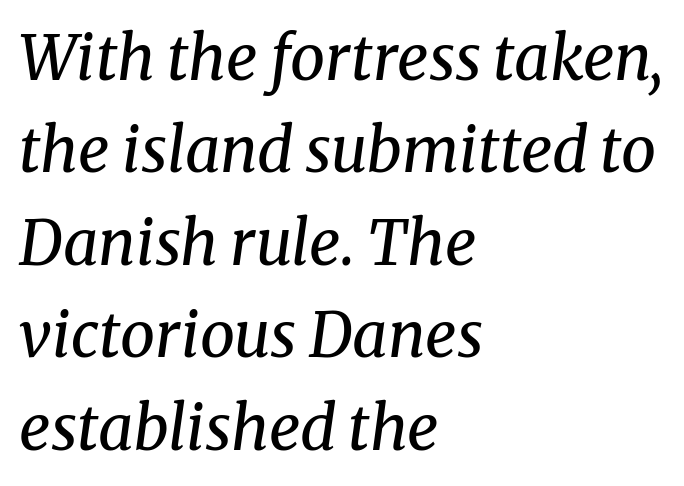
The image shows 62 px regular-weight serif type, italic (leaning right); set left-aligned, normal line spacing (1.49x), normal letter spacing, not underlined; medium stroke contrast and a medium x-height.
